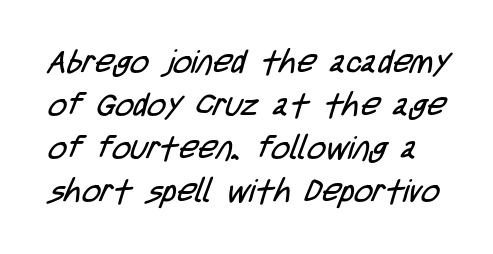
There is no visible air inserted between adjacent glyphs. The strokes are not fattened; the text isn't bold. The letters advance in unequal steps, a hallmark of proportional type. This is sans-serif lettering, the kind often seen on screens and signage. The passage shown stacks its lines at a standard gap. Lines of text with bare space underneath.
